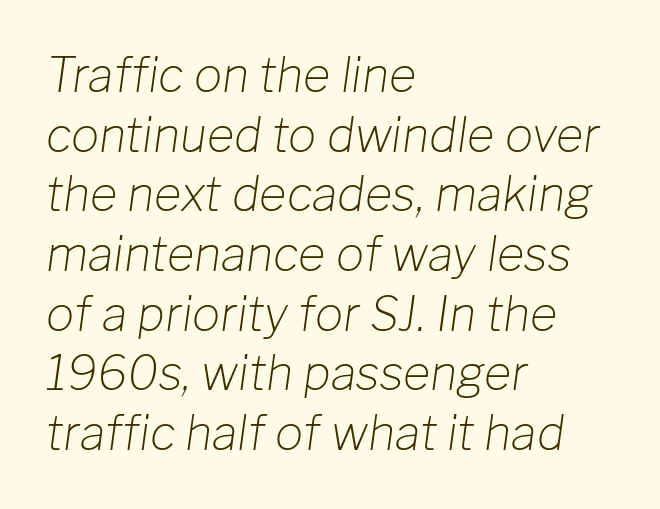
The image shows 47 px light type, italic (leaning right); set left-aligned, normal line spacing (1.27x), normal letter spacing, not underlined; low stroke contrast and a medium x-height.
